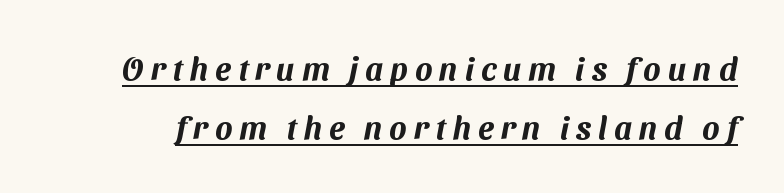
The image shows 32 px sans-serif type; set line spacing 1.85x, unusually wide letter spacing (+0.22 em), underlined; medium stroke contrast and a medium x-height.
